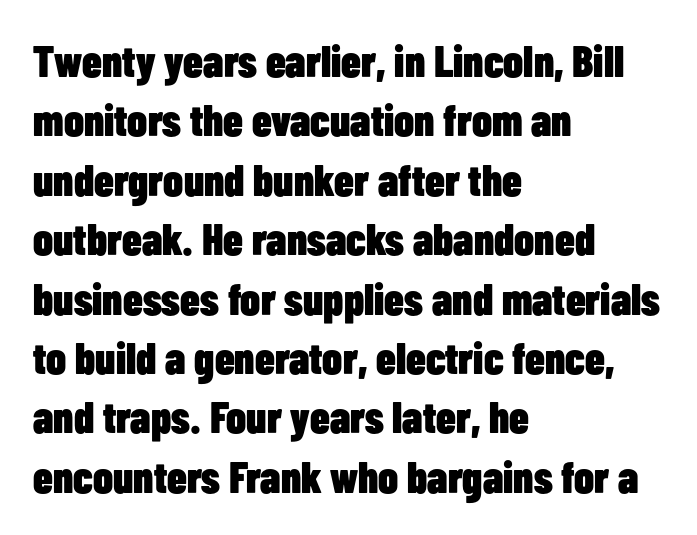
{"serif": "no", "italic": "no", "bold": "yes", "weight": "heavy", "width": "condensed", "stroke_contrast": "low", "x_height": "medium", "monospaced": "no", "underline": "no", "align": "left", "line_spacing": "normal", "line_spacing_ratio": 1.35, "letter_spacing": "normal", "letter_spacing_em": 0.0, "glyph_px": 44}
